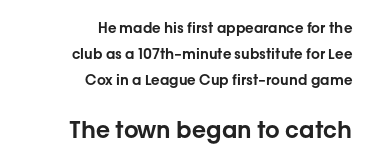
The setting favours the right margin, as signatures and pull-quotes sometimes do. Upright lettering throughout. Between these two stacked blocks, the lower one wins on size. The gaps between neighbouring characters are ordinary and unremarkable.
